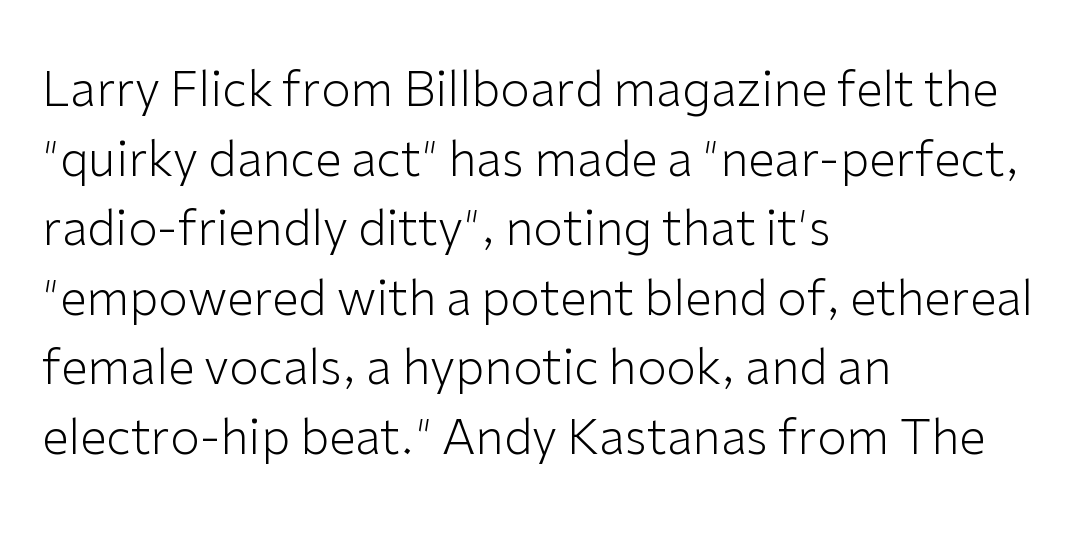
Honestly, there is no underline to notice here at all. Short and long lines alike share a common starting point at left. This sample uses an upright cut, with every glyph sitting square on the baseline. Students, note that the glyphs here touch the page at normal intervals.
